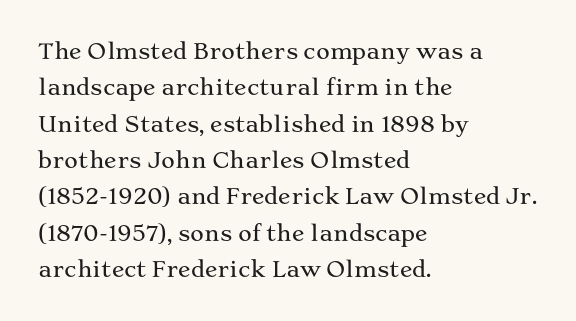
{"italic": "no", "underline": "no", "align": "left", "line_spacing_ratio": 1.73, "letter_spacing": "normal", "letter_spacing_em": 0.0, "glyph_px": 21}
